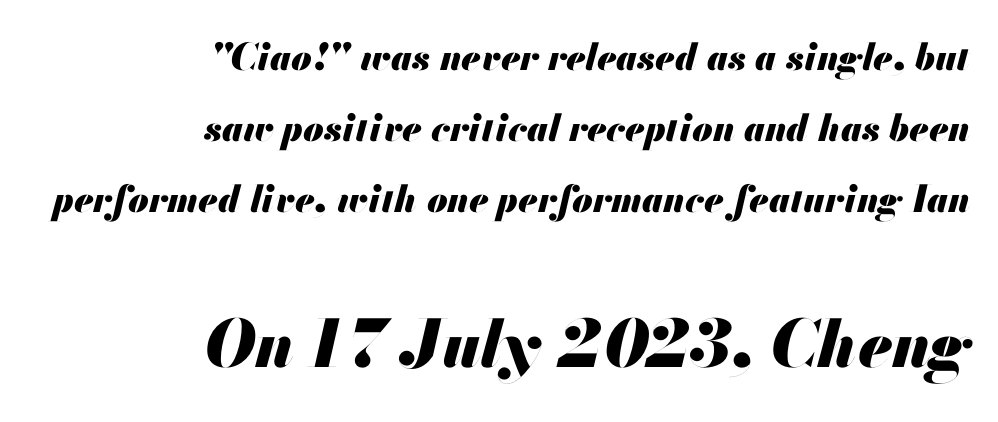
Q: Is the text bold? A: Yes.
Q: Is the text italic (slanted)? A: Yes, it leans right by about 13 degrees.
Q: Is the text underlined? A: No.
Q: How is the paragraph aligned? A: Right-aligned.
Q: Is the spacing between letters normal or unusually wide? A: Normal.
Q: Is the spacing between lines tight, normal or loose? A: Loose.
Q: Which block of text is set in a larger size, the first (top) or the second (bottom)? A: The second (bottom) one.
Q: Width (condensed, normal, or wide)? A: Normal.
Q: Stroke contrast? A: Medium.
Q: x-height? A: Small.
Q: Monospaced? A: No.
